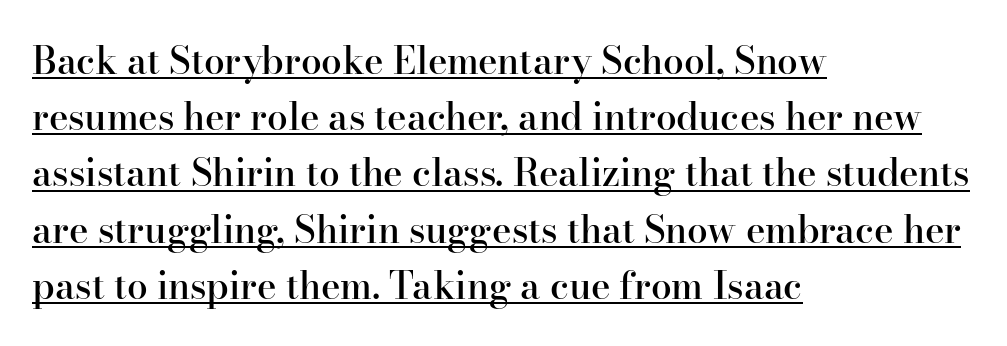
Q: Is the text bold? A: Semi-bold.
Q: Is the text italic (slanted)? A: No, it is upright.
Q: Is the typeface a serif or a sans-serif typeface? A: Serif.
Q: Is the text underlined? A: Yes.
Q: How is the paragraph aligned? A: Left-aligned.
Q: Is the spacing between letters normal or unusually wide? A: Normal.
Q: Is the spacing between lines tight, normal or loose? A: Normal.
Q: Width (condensed, normal, or wide)? A: Normal.
Q: Stroke contrast? A: High.
Q: x-height? A: Small.
Q: Monospaced? A: No.
